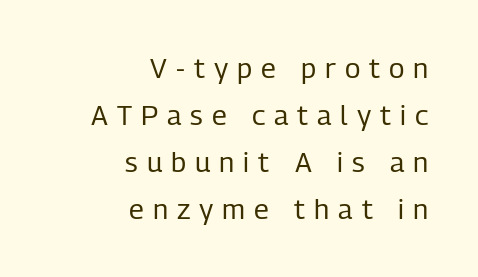
Each word looks stretched out because of the extra space between its letters. Stroke mass is kept to a normal reading level or below. Unlike a traditional serif, this face leaves its strokes unadorned. Glance below the letters and you will spot only blank space.
